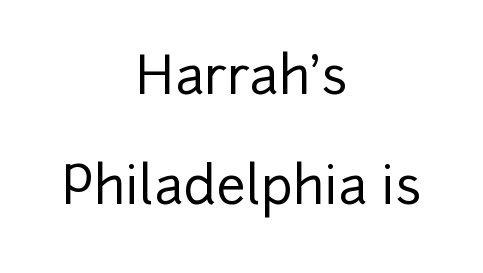
The image shows 52 px sans-serif type, upright; set centered, loose line spacing (2.12x), normal letter spacing, not underlined; low stroke contrast and a medium x-height.
